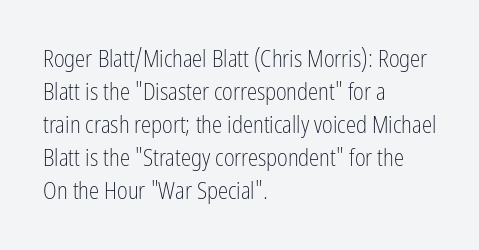
{"italic": "no", "bold": "no", "underline": "no", "align": "left", "line_spacing": "normal", "line_spacing_ratio": 1.43, "letter_spacing": "normal", "letter_spacing_em": 0.0, "glyph_px": 23}
